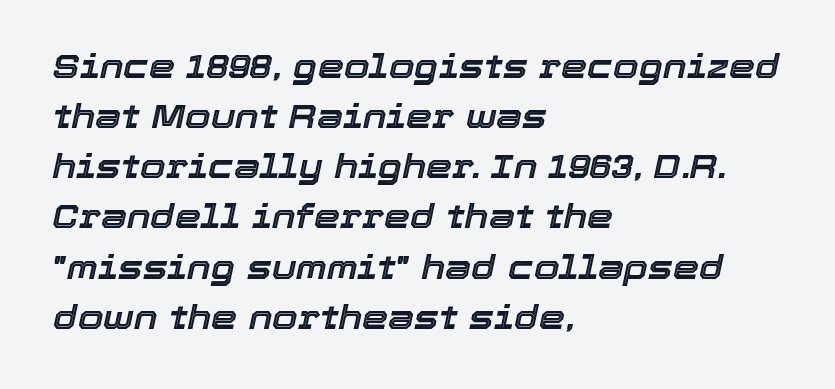
Q: Is the text italic (slanted)? A: Yes, it leans right by about 12 degrees.
Q: Is the text underlined? A: No.
Q: How is the paragraph aligned? A: Left-aligned.
Q: Is the spacing between letters normal or unusually wide? A: Normal.
Q: Is the spacing between lines tight, normal or loose? A: Normal.
Q: Width (condensed, normal, or wide)? A: Normal.
Q: x-height? A: Medium.
Q: Monospaced? A: No.
